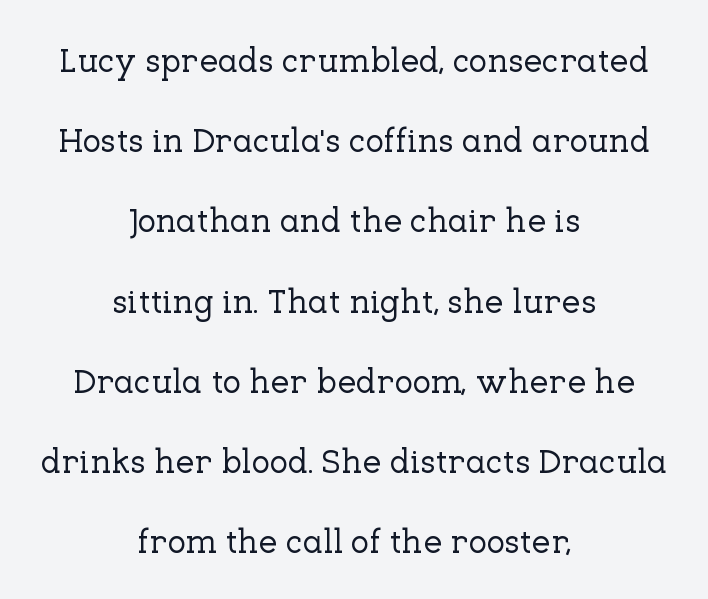
{"serif": "yes", "italic": "no", "width": "normal", "stroke_contrast": "low", "x_height": "medium", "monospaced": "no", "underline": "no", "align": "center", "line_spacing": "loose", "line_spacing_ratio": 2.36, "letter_spacing": "normal", "letter_spacing_em": 0.0, "glyph_px": 34}
